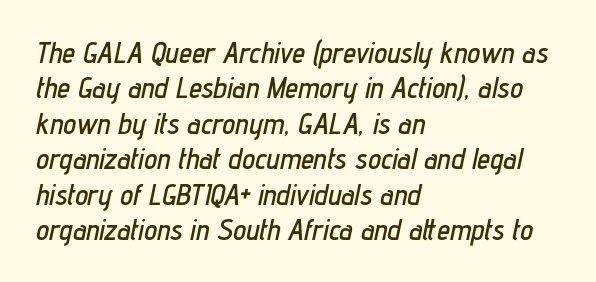
{"italic": "yes", "lean": "right", "slant_degrees": 12, "width": "condensed", "stroke_contrast": "low", "x_height": "medium", "monospaced": "no", "underline": "no", "align": "left", "line_spacing_ratio": 1.22, "letter_spacing": "normal", "letter_spacing_em": 0.0, "glyph_px": 29}
